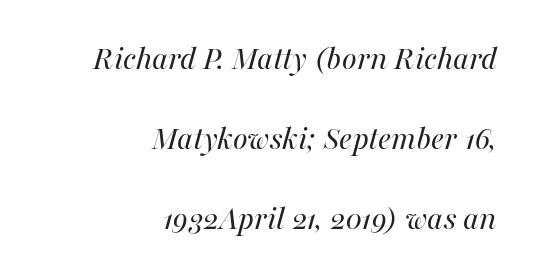
Q: Is the text bold? A: No.
Q: Is the text italic (slanted)? A: Yes, it leans right by about 16 degrees.
Q: Is the text underlined? A: No.
Q: How is the paragraph aligned? A: Right-aligned.
Q: Is the spacing between letters normal or unusually wide? A: Normal.
Q: Is the spacing between lines tight, normal or loose? A: Loose.
Q: Width (condensed, normal, or wide)? A: Normal.
Q: Stroke contrast? A: Medium.
Q: x-height? A: Medium.
Q: Monospaced? A: No.
